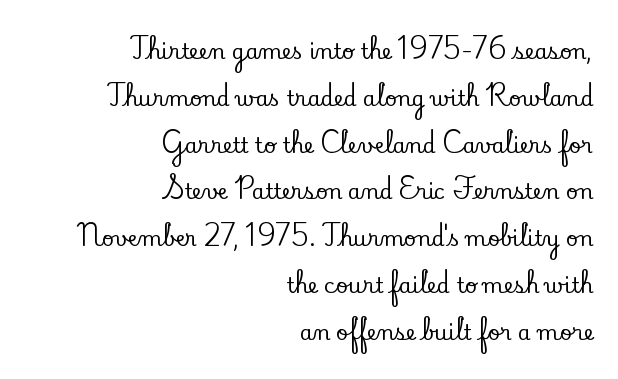
Q: Is the text italic (slanted)? A: No, it is upright.
Q: Is the text underlined? A: No.
Q: How is the paragraph aligned? A: Right-aligned.
Q: Is the spacing between letters normal or unusually wide? A: Normal.
Q: Is the spacing between lines tight, normal or loose? A: Loose.
